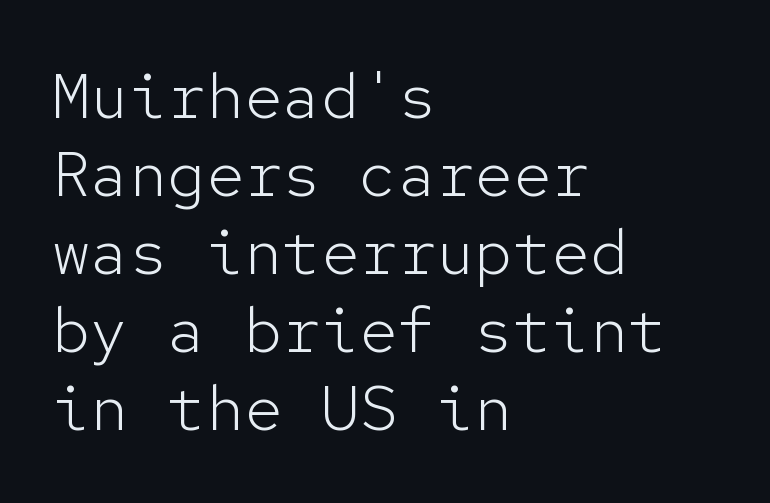
Does the copy run flush right? No — it runs flush left. Here the designer chose a console-style face with uniform glyph widths. The horizontal fit of the characters is conventional and even. Quick note: underline off.
